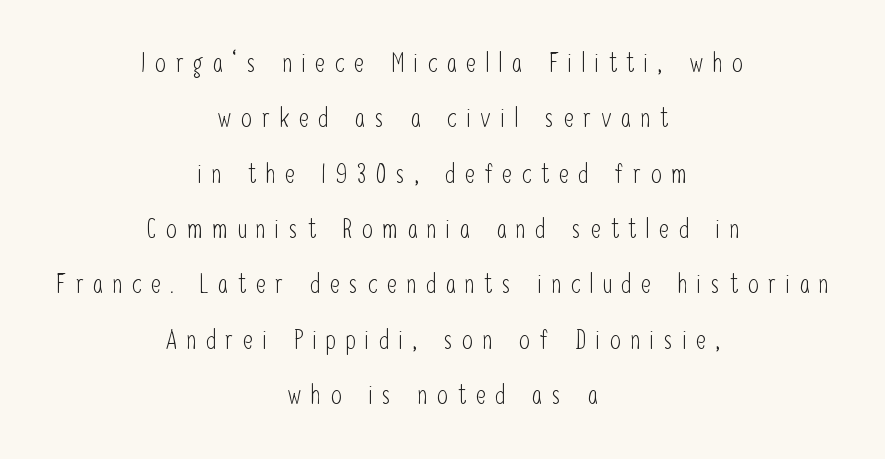
Q: Is the text bold? A: No.
Q: Is the text italic (slanted)? A: No, it is upright.
Q: Is the text underlined? A: No.
Q: How is the paragraph aligned? A: Centered.
Q: Is the spacing between letters normal or unusually wide? A: Unusually wide.
Q: Is the spacing between lines tight, normal or loose? A: Loose.
